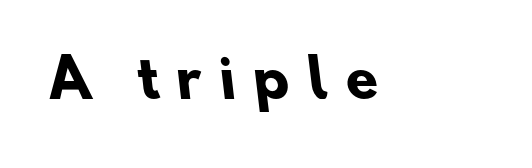
Glance below the letters and you will spot only blank space. Typesetter's note: full bold, strokes at maximum text heaviness. The passage shown is typeset with a sans-serif family. The face used here is proportionally spaced, like ordinary book or web type. A typesetter would call this heavily tracked-out type.
